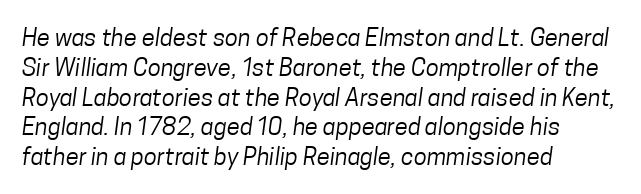
{"bold": "no", "underline": "no", "align": "left", "line_spacing_ratio": 1.24, "letter_spacing": "normal", "letter_spacing_em": 0.0, "glyph_px": 24}
